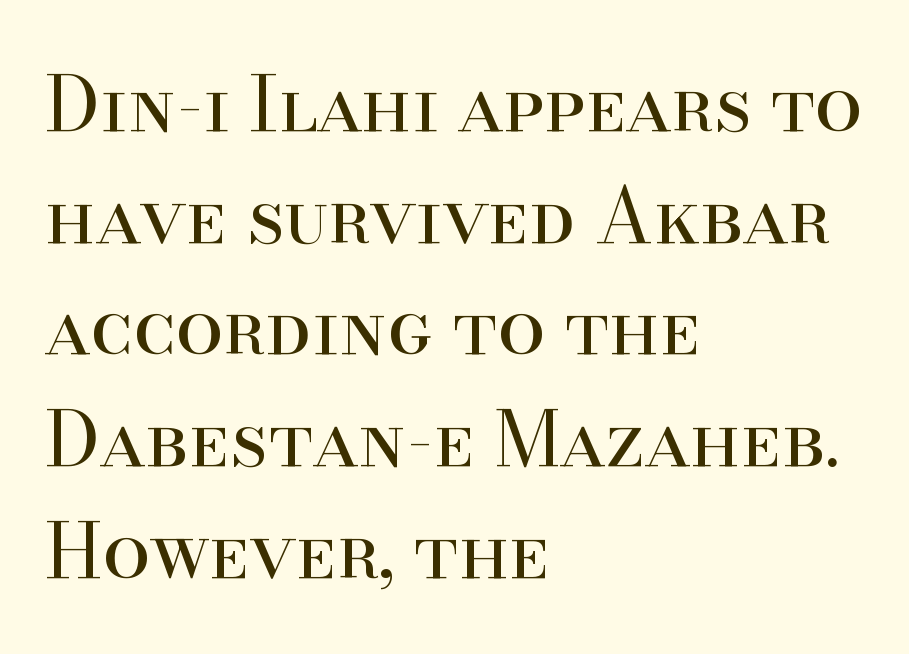
{"serif": "yes", "italic": "no", "bold": "no", "weight": "regular", "width": "normal", "stroke_contrast": "high", "x_height": "small", "monospaced": "no", "underline": "no", "align": "left", "line_spacing": "normal", "line_spacing_ratio": 1.47, "letter_spacing": "normal", "letter_spacing_em": 0.0, "glyph_px": 76}
